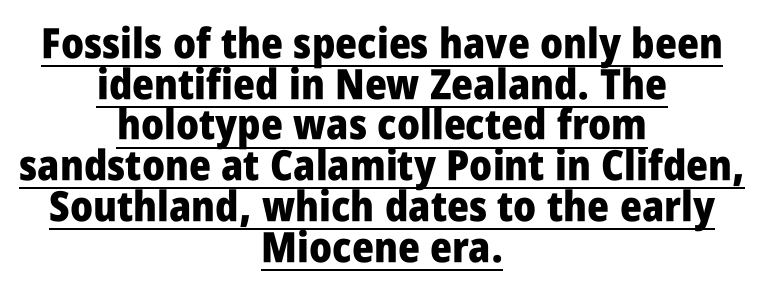
The image shows 42 px heavy, condensed sans-serif type, upright; set centered, tight line spacing (0.97x), normal letter spacing, underlined; low stroke contrast and a large x-height.
